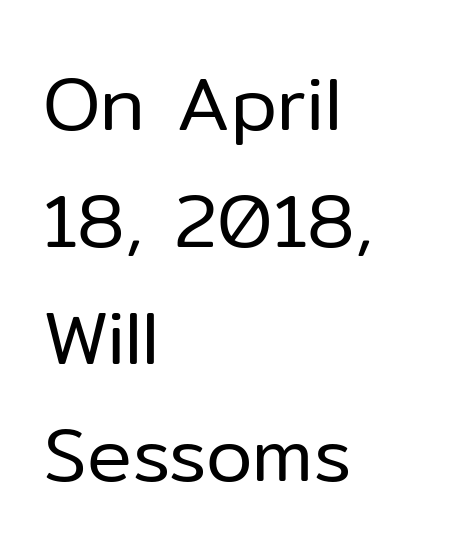
Q: Is the text bold? A: No.
Q: Is the text italic (slanted)? A: No, it is upright.
Q: Is the typeface a serif or a sans-serif typeface? A: Sans-serif.
Q: Is the text underlined? A: No.
Q: How is the paragraph aligned? A: Left-aligned.
Q: Is the spacing between letters normal or unusually wide? A: Normal.
Q: Is the spacing between lines tight, normal or loose? A: Normal.
Q: Width (condensed, normal, or wide)? A: Normal.
Q: Stroke contrast? A: Low.
Q: x-height? A: Medium.
Q: Monospaced? A: No.
